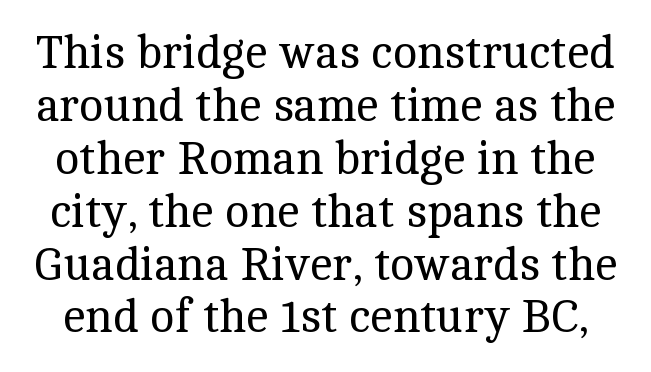
The image shows 46 px regular-weight serif type, upright; set tight line spacing (1.15x), normal letter spacing, not underlined; a medium x-height.
